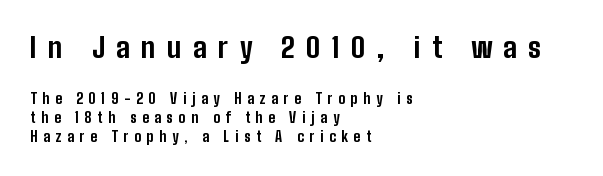
{"serif": "no", "italic": "no", "bold": "yes", "weight": "bold", "width": "condensed", "stroke_contrast": "low", "x_height": "medium", "monospaced": "no", "underline": "no", "align": "left", "line_spacing": "normal", "line_spacing_ratio": 1.35, "letter_spacing": "wide", "letter_spacing_em": 0.41, "larger_block": "first", "size_ratio": 2.0, "glyph_px": 28}
